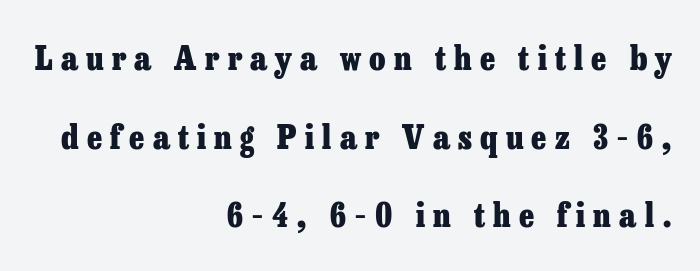
Q: Is the text bold? A: Yes.
Q: Is the text italic (slanted)? A: No, it is upright.
Q: Is the typeface a serif or a sans-serif typeface? A: Serif.
Q: Is the text underlined? A: No.
Q: How is the paragraph aligned? A: Right-aligned.
Q: Is the spacing between letters normal or unusually wide? A: Unusually wide.
Q: Is the spacing between lines tight, normal or loose? A: Loose.
Q: Width (condensed, normal, or wide)? A: Normal.
Q: Stroke contrast? A: Low.
Q: x-height? A: Medium.
Q: Monospaced? A: No.
